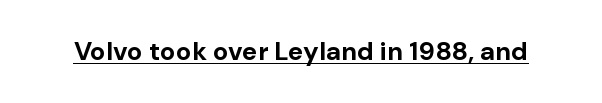
Q: Is the text bold? A: Yes.
Q: Is the text italic (slanted)? A: No, it is upright.
Q: Is the text underlined? A: Yes.
Q: Is the spacing between letters normal or unusually wide? A: Normal.
